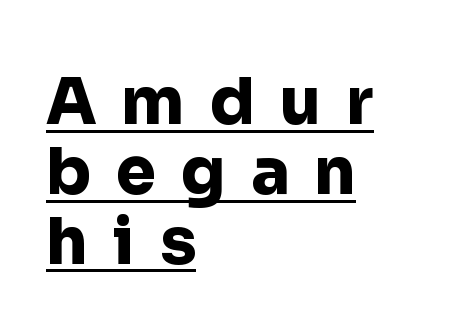
What stands out about the letter spacing? Its width — letters are far apart. Has an underline been added? It has. These lines are composed in type without serifs. If you drew a line through each stem, it would be perfectly vertical.
